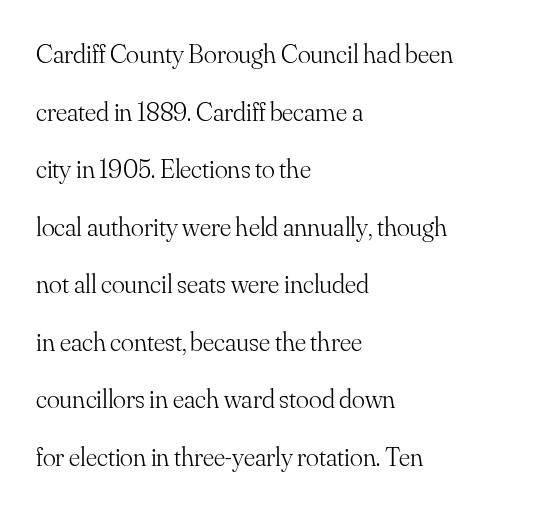
{"italic": "no", "bold": "no", "underline": "no", "align": "left", "line_spacing": "loose", "line_spacing_ratio": 2.13, "letter_spacing": "normal", "letter_spacing_em": 0.0, "glyph_px": 27}
